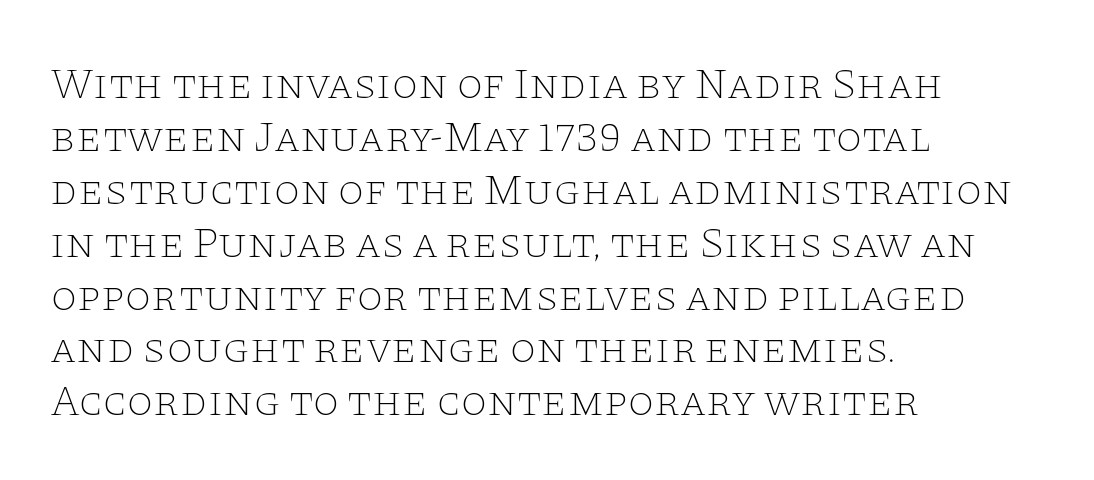
The image shows 43 px thin, wide serif type, upright; set left-aligned, line spacing 1.23x, normal letter spacing, not underlined; low stroke contrast and a large x-height.
